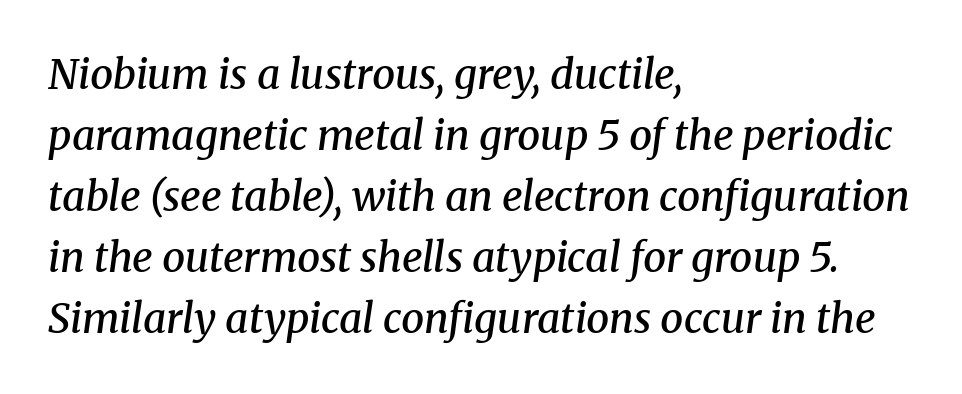
The image shows 41 px semibold serif type, italic (leaning right); set left-aligned, normal line spacing (1.49x), normal letter spacing, not underlined; medium stroke contrast and a medium x-height.
